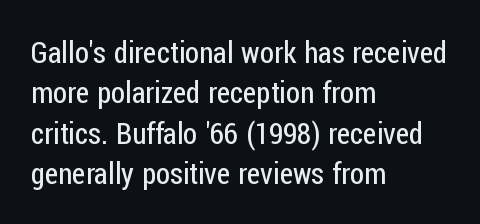
{"serif": "no", "italic": "no", "bold": "no", "weight": "regular", "width": "condensed", "stroke_contrast": "low", "x_height": "medium", "monospaced": "no", "underline": "no", "align": "left", "line_spacing": "normal", "line_spacing_ratio": 1.39, "letter_spacing": "normal", "letter_spacing_em": 0.0, "glyph_px": 29}
